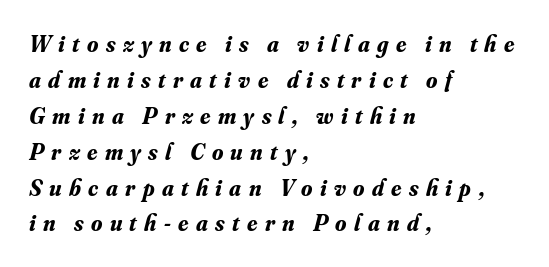
{"italic": "yes", "lean": "right", "slant_degrees": 16, "bold": "yes", "underline": "no", "align": "left", "line_spacing": "normal", "line_spacing_ratio": 1.56, "letter_spacing": "wide", "letter_spacing_em": 0.32, "glyph_px": 23}
